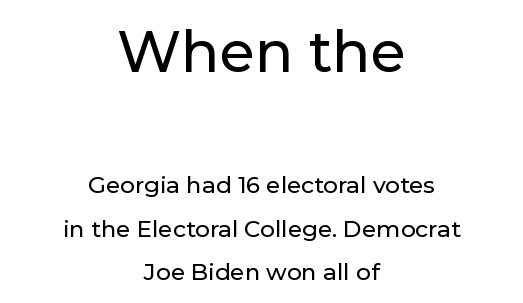
{"serif": "no", "italic": "no", "width": "normal", "stroke_contrast": "low", "x_height": "medium", "monospaced": "no", "underline": "no", "align": "center", "line_spacing": "loose", "line_spacing_ratio": 1.9, "letter_spacing": "normal", "letter_spacing_em": 0.0, "larger_block": "first", "size_ratio": 2.48, "glyph_px": 57}
